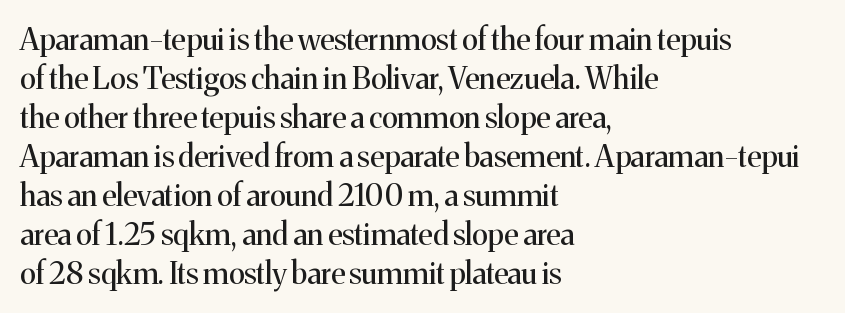
The image shows 30 px regular-weight serif type, upright; set left-aligned, normal line spacing (1.3x), normal letter spacing, not underlined; medium stroke contrast and a medium x-height.
